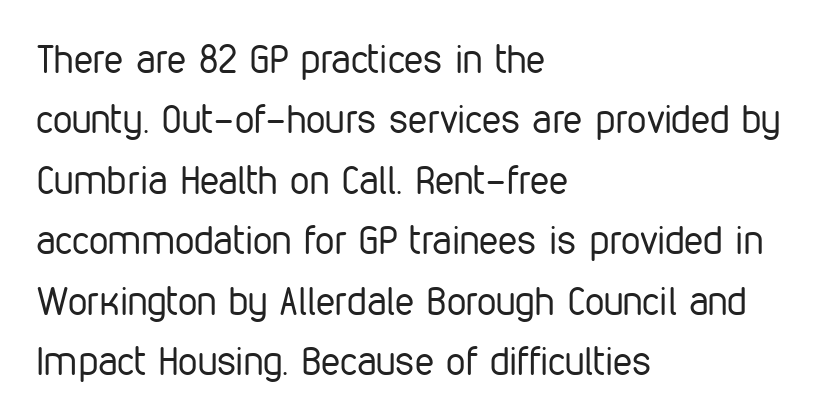
The image shows 39 px regular-weight, condensed sans-serif type, upright; set left-aligned, normal line spacing (1.55x), normal letter spacing, not underlined; low stroke contrast and a medium x-height.
